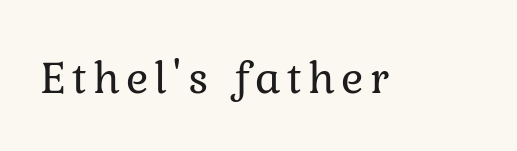
The image shows 47 px regular-weight type, upright; set not underlined; low stroke contrast and a medium x-height.
